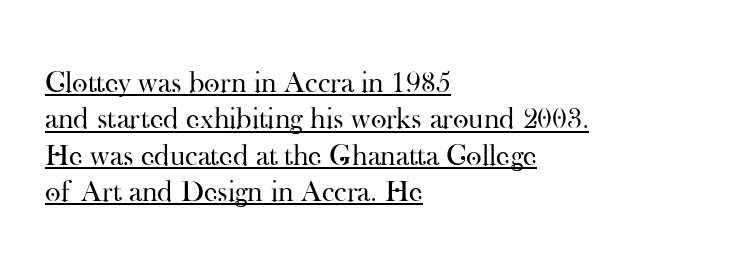
{"serif": "yes", "italic": "no", "bold": "no", "weight": "regular", "width": "normal", "stroke_contrast": "high", "x_height": "small", "monospaced": "no", "underline": "yes", "align": "left", "line_spacing_ratio": 1.21, "letter_spacing": "normal", "letter_spacing_em": 0.0, "glyph_px": 30}
